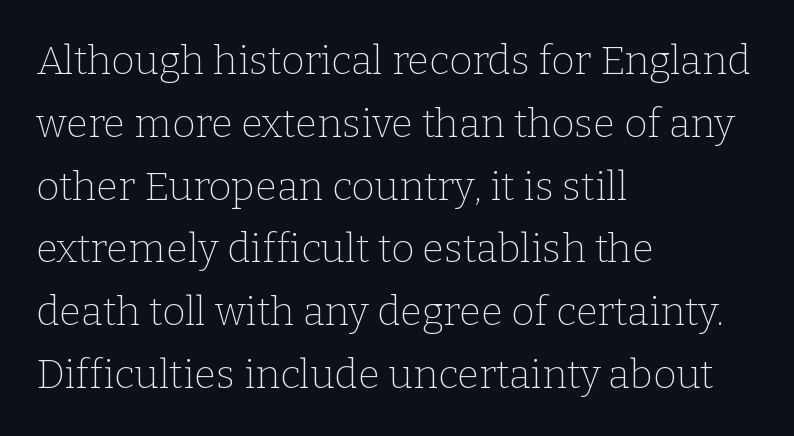
The baseline area is clear. Note the varied advance widths — an 'i' is clearly narrower than an 'm'. Tall strokes in this sample are plumb rather than angled. Honestly, the letter spacing is just normal — you wouldn't notice it. Observe the serifs anchoring each vertical stroke in this sample.
